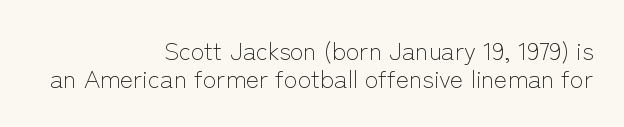
The image shows 25 px text type, upright; set right-aligned, tight line spacing (1.11x), normal letter spacing, not underlined.
